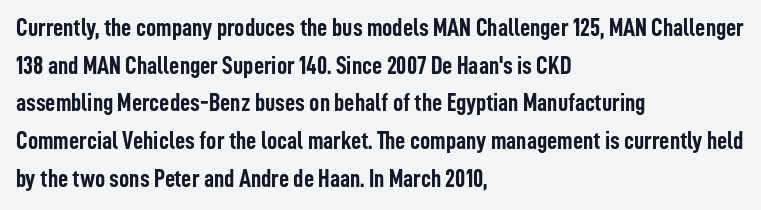
Students, note that the glyphs here touch the page at normal intervals. The vertical gap from one line to the next is medium. The lettering stays uniformly vertical, giving the passage a roman look. The lines are quadded left. Heft: maximum for text — a bold. Type without underlining.
